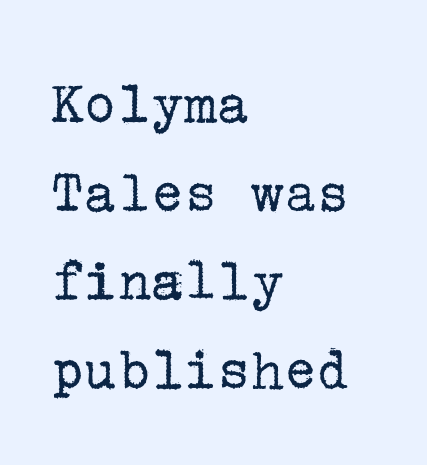
A typesetter would call this zero additional tracking. The font family rendered here belongs to the serif group. The letters look calm and open, with moderate or lighter stems. Short and long lines alike share a common starting point at left. The lettering stays uniformly vertical, giving the passage a roman look. The lines sit at an ordinary, default distance from one another.
